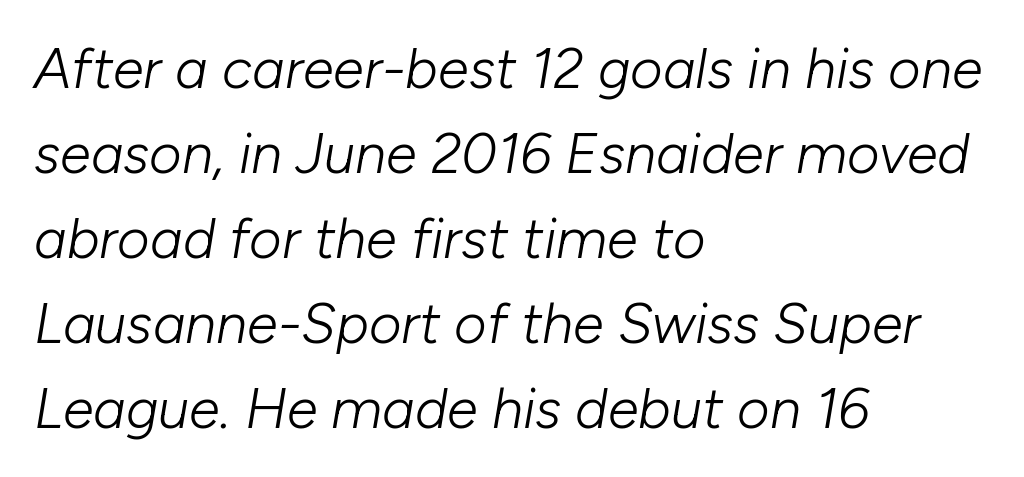
The image shows 56 px light type, italic (leaning right); set left-aligned, normal line spacing (1.52x), normal letter spacing, not underlined; low stroke contrast and a medium x-height.
